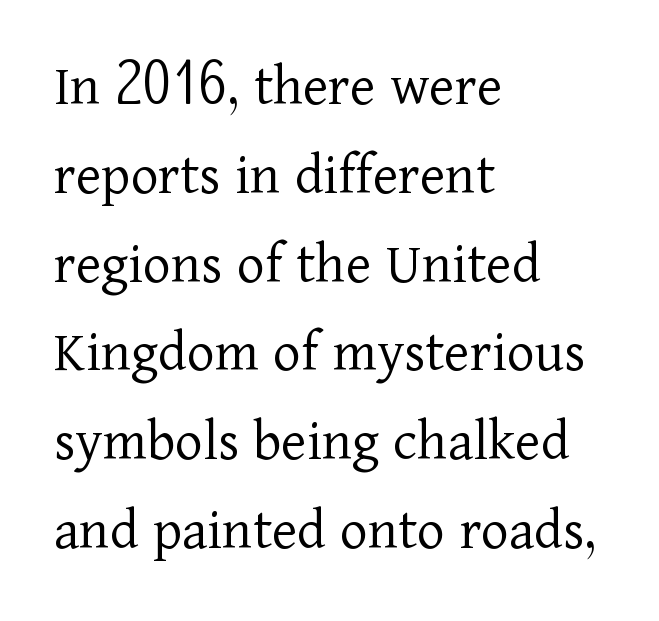
Q: Is the text bold? A: No.
Q: Is the text italic (slanted)? A: No, it is upright.
Q: Is the typeface a serif or a sans-serif typeface? A: Serif.
Q: Is the text underlined? A: No.
Q: How is the paragraph aligned? A: Left-aligned.
Q: Is the spacing between letters normal or unusually wide? A: Normal.
Q: Is the spacing between lines tight, normal or loose? A: Normal.
Q: Width (condensed, normal, or wide)? A: Normal.
Q: Stroke contrast? A: Low.
Q: x-height? A: Medium.
Q: Monospaced? A: No.
